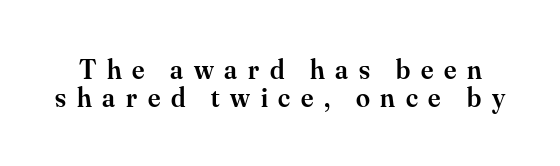
The image shows 28 px semibold serif type, upright; set tight line spacing (1.0x), unusually wide letter spacing (+0.38 em), not underlined; medium stroke contrast and a small x-height.
